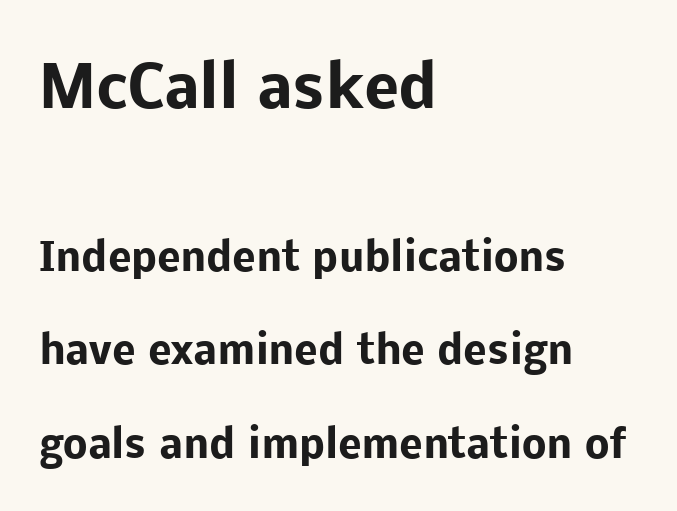
The image shows 58 px heavy sans-serif type, upright; set left-aligned, loose line spacing (2.4x), normal letter spacing, not underlined; the first (top) block is 1.49x larger; low stroke contrast and a medium x-height.
